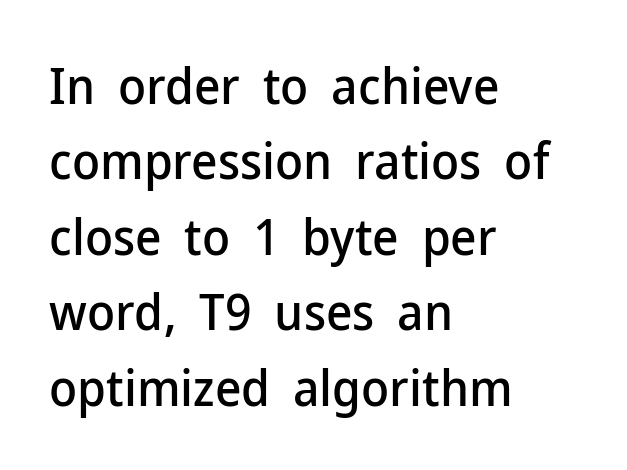
{"serif": "no", "italic": "no", "width": "normal", "stroke_contrast": "low", "x_height": "medium", "monospaced": "no", "underline": "no", "align": "left", "line_spacing": "normal", "line_spacing_ratio": 1.48, "letter_spacing": "normal", "letter_spacing_em": 0.0, "glyph_px": 51}
